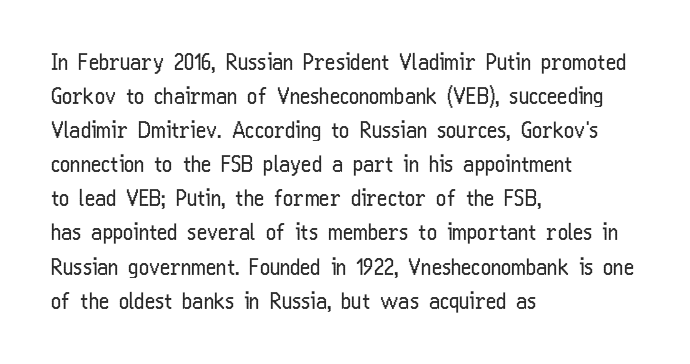
Caption: multi-line text, flush left, ragged right. Rendered with straight, roman letterforms. Beneath every word, the page is bare. Weight: not bold — regular or lighter. Nobody touched the tracking dial on this one. Vertically, the passage feels balanced, rows spaced as you'd expect.
